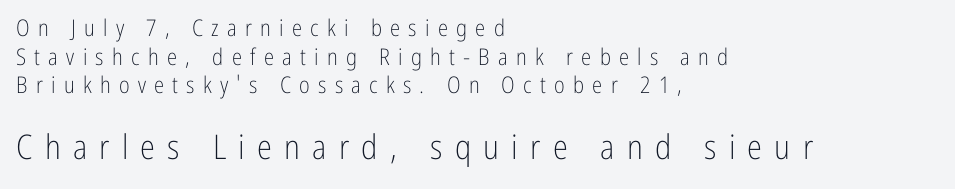
The image shows 34 px light, condensed sans-serif type, upright; set left-aligned, line spacing 1.24x, unusually wide letter spacing (+0.36 em), not underlined; the second (bottom) block is 1.48x larger; low stroke contrast and a medium x-height.
